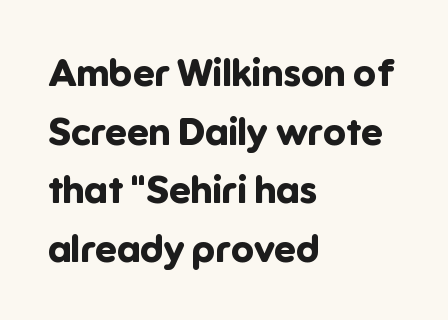
Q: Is the text bold? A: Yes.
Q: Is the text italic (slanted)? A: No, it is upright.
Q: Is the typeface a serif or a sans-serif typeface? A: Sans-serif.
Q: Is the text underlined? A: No.
Q: How is the paragraph aligned? A: Left-aligned.
Q: Is the spacing between letters normal or unusually wide? A: Normal.
Q: Is the spacing between lines tight, normal or loose? A: Normal.
Q: Width (condensed, normal, or wide)? A: Normal.
Q: Stroke contrast? A: Low.
Q: x-height? A: Medium.
Q: Monospaced? A: No.
